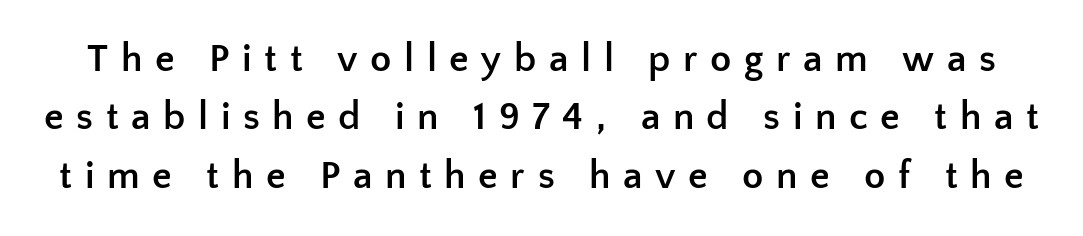
Q: Is the text bold? A: Yes.
Q: Is the text italic (slanted)? A: No, it is upright.
Q: Is the typeface a serif or a sans-serif typeface? A: Sans-serif.
Q: Is the text underlined? A: No.
Q: Is the spacing between letters normal or unusually wide? A: Unusually wide.
Q: Is the spacing between lines tight, normal or loose? A: Normal.
Q: Width (condensed, normal, or wide)? A: Normal.
Q: Stroke contrast? A: Low.
Q: x-height? A: Medium.
Q: Monospaced? A: No.
